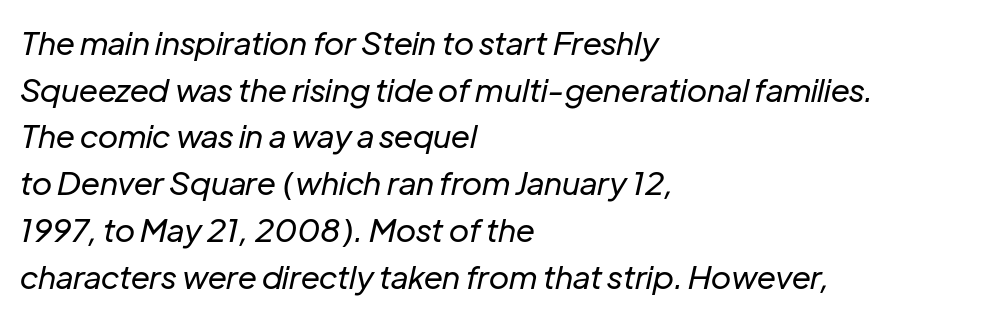
Q: Is the text bold? A: No.
Q: Is the text italic (slanted)? A: Yes, it leans right by about 12 degrees.
Q: Is the text underlined? A: No.
Q: How is the paragraph aligned? A: Left-aligned.
Q: Is the spacing between letters normal or unusually wide? A: Normal.
Q: Is the spacing between lines tight, normal or loose? A: Normal.
Q: Width (condensed, normal, or wide)? A: Normal.
Q: Stroke contrast? A: Low.
Q: x-height? A: Medium.
Q: Monospaced? A: No.
